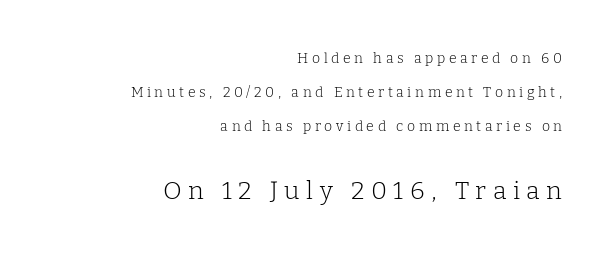
{"italic": "no", "bold": "no", "underline": "no", "align": "right", "line_spacing": "loose", "line_spacing_ratio": 2.43, "letter_spacing": "wide", "letter_spacing_em": 0.26, "larger_block": "second", "size_ratio": 1.79, "glyph_px": 25}
